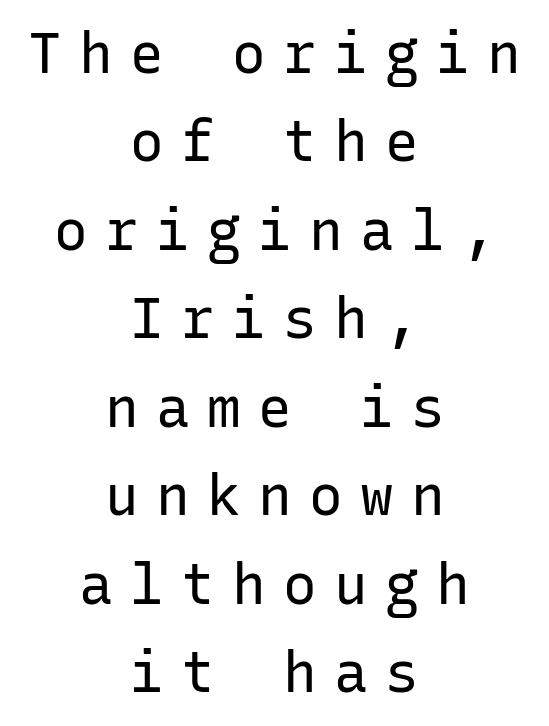
{"serif": "no", "italic": "no", "bold": "no", "weight": "regular", "width": "normal", "stroke_contrast": "low", "x_height": "medium", "monospaced": "yes", "underline": "no", "align": "center", "line_spacing": "normal", "line_spacing_ratio": 1.58, "letter_spacing": "wide", "letter_spacing_em": 0.31, "glyph_px": 56}
